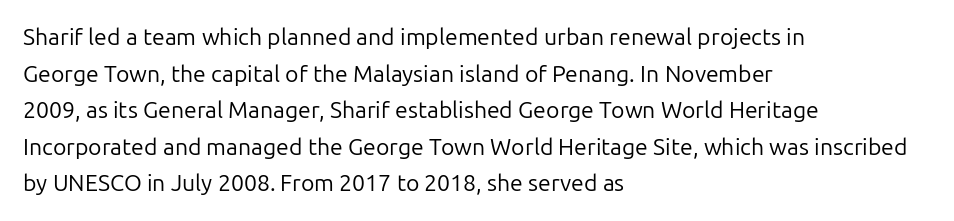
Notice how descenders clear the ascenders below comfortably — that's standard leading. Heft: none added — not bold. Posture: upright roman. The tracking reads as untouched default to a designer's eye. If you drew a ruler down the left edge, every line would touch it.
